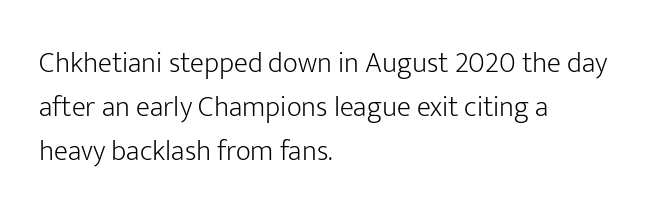
{"serif": "no", "italic": "no", "bold": "no", "weight": "light", "width": "normal", "stroke_contrast": "low", "x_height": "medium", "monospaced": "no", "underline": "no", "align": "left", "line_spacing": "normal", "line_spacing_ratio": 1.51, "letter_spacing": "normal", "letter_spacing_em": 0.0, "glyph_px": 29}
